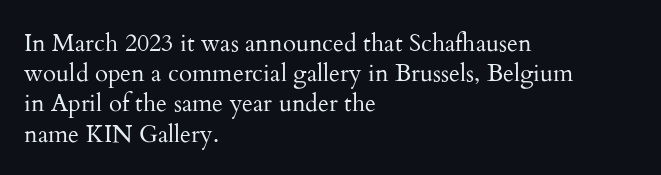
The image shows 24 px text type, upright; set left-aligned, normal line spacing (1.26x), normal letter spacing, not underlined.
